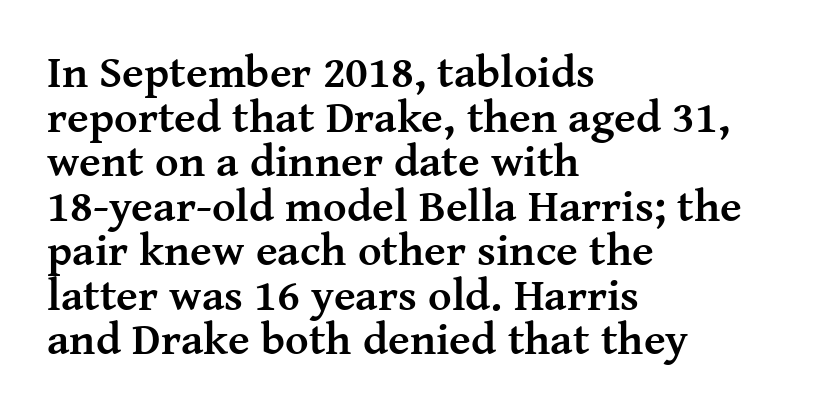
{"serif": "yes", "italic": "no", "bold": "yes", "weight": "semibold", "width": "normal", "stroke_contrast": "medium", "x_height": "medium", "monospaced": "no", "underline": "no", "align": "left", "line_spacing": "tight", "line_spacing_ratio": 0.99, "letter_spacing": "normal", "letter_spacing_em": 0.0, "glyph_px": 45}
